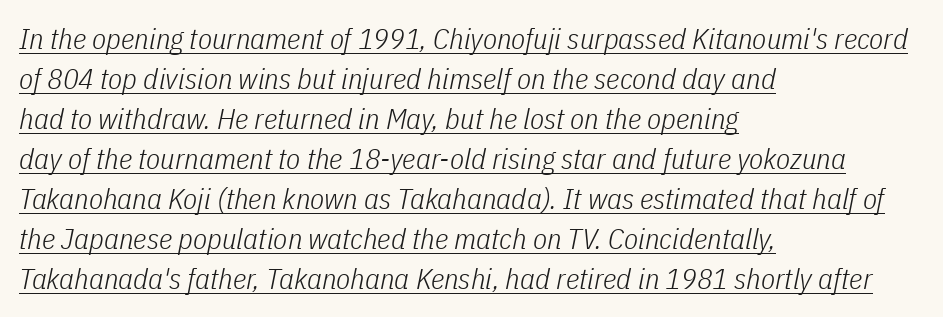
The image shows 29 px light, condensed type, italic (leaning right); set left-aligned, normal line spacing (1.38x), normal letter spacing, underlined; low stroke contrast and a medium x-height.
